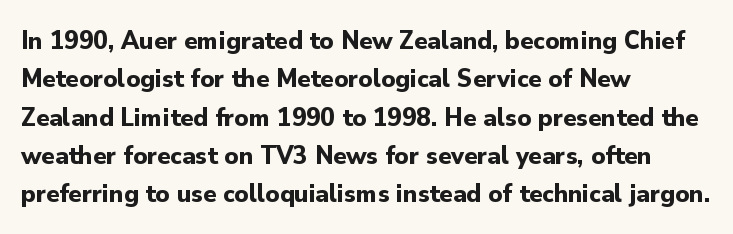
The image shows 27 px bold type, upright; set left-aligned, normal line spacing (1.42x), normal letter spacing, not underlined.
